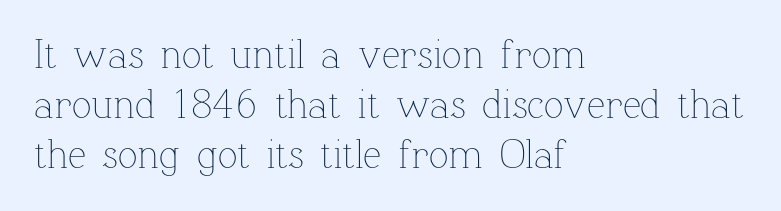
{"italic": "no", "bold": "no", "weight": "thin", "width": "normal", "stroke_contrast": "low", "x_height": "medium", "monospaced": "no", "underline": "no", "align": "left", "line_spacing_ratio": 1.22, "letter_spacing": "normal", "letter_spacing_em": 0.0, "glyph_px": 41}
